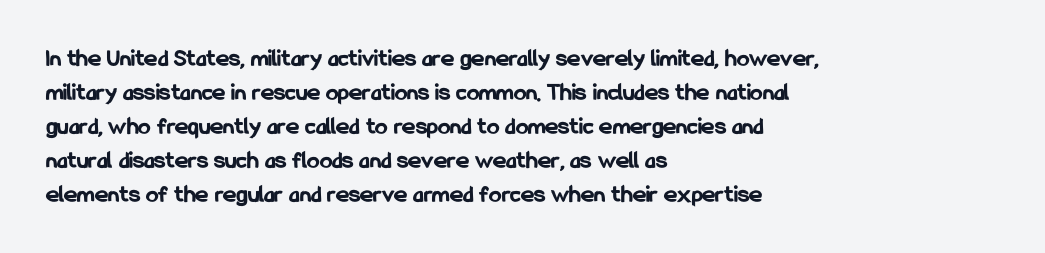
Q: Is the text bold? A: Yes.
Q: Is the text italic (slanted)? A: No, it is upright.
Q: Is the text underlined? A: No.
Q: How is the paragraph aligned? A: Left-aligned.
Q: Is the spacing between letters normal or unusually wide? A: Normal.
Q: Is the spacing between lines tight, normal or loose? A: Normal.
